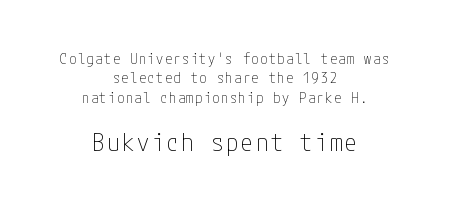
{"italic": "no", "bold": "no", "underline": "no", "align": "center", "line_spacing": "normal", "line_spacing_ratio": 1.38, "larger_block": "second", "size_ratio": 1.71, "glyph_px": 24}
